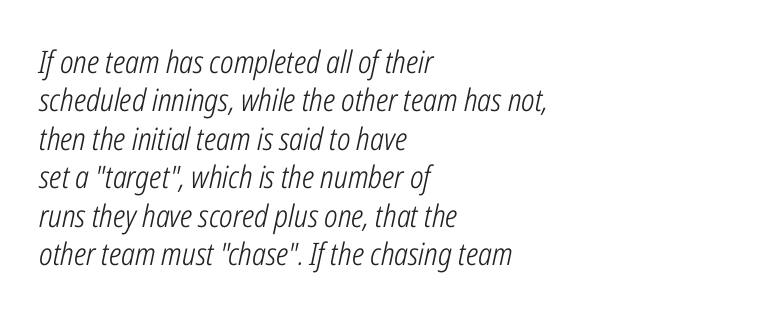
Character widths vary here, with narrow letters taking less room than wide ones. If you drew a line through each stem, it would be angled. Underline: absent. The passage shown has conventional tracking throughout.
